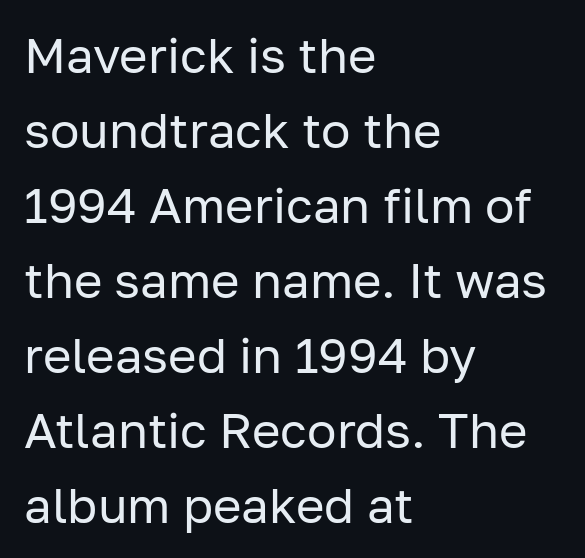
{"serif": "no", "italic": "no", "bold": "no", "weight": "regular", "width": "normal", "stroke_contrast": "low", "x_height": "medium", "monospaced": "no", "underline": "no", "align": "left", "line_spacing": "normal", "line_spacing_ratio": 1.53, "letter_spacing": "normal", "letter_spacing_em": 0.0, "glyph_px": 49}
